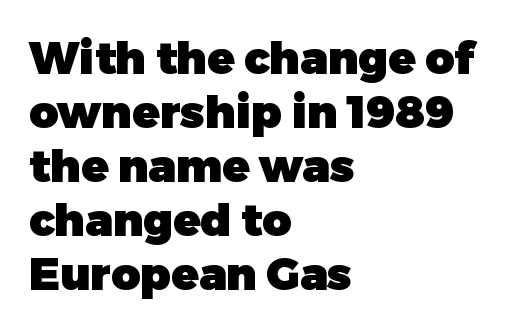
The image shows 45 px heavy sans-serif type, upright; set left-aligned, line spacing 1.2x, normal letter spacing, not underlined; low stroke contrast and a medium x-height.
